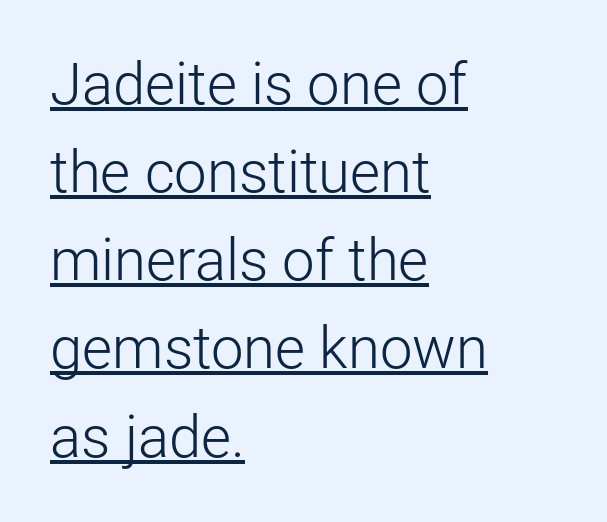
This sample uses an upright cut, with every glyph sitting square on the baseline. Think of a printed novel: that variable character pitch is what you see here. Words appear dense and cohesive because spacing is normal. The passage shown is underscored from start to finish. Is the type heavy? It reads as light-to-regular instead.
